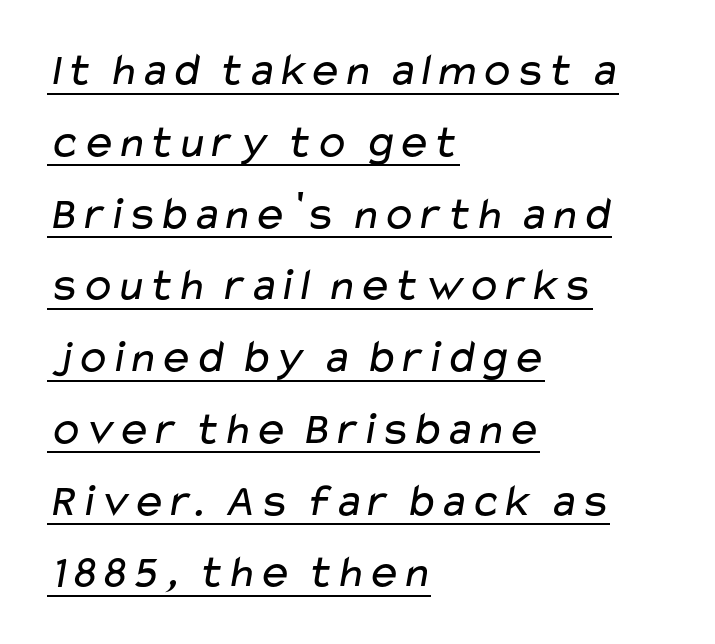
{"serif": "no", "bold": "no", "weight": "regular", "width": "wide", "stroke_contrast": "low", "x_height": "medium", "monospaced": "no", "underline": "yes", "align": "left", "line_spacing": "normal", "line_spacing_ratio": 1.56, "letter_spacing": "normal", "letter_spacing_em": 0.0, "glyph_px": 46}
